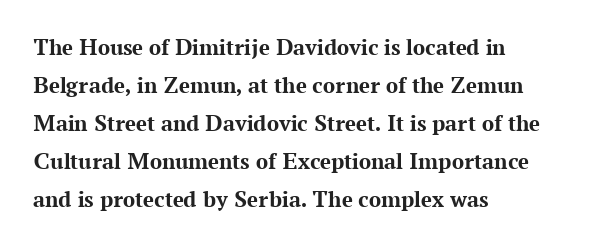
The space between consecutive lines is moderate. Alignment: flush left. The passage shown is not underscored anywhere. The type is set solid horizontally, with unmodified tracking. The characters look thick and weighty, a clear bold. Unlike italic type, these characters show no tilt at all.
